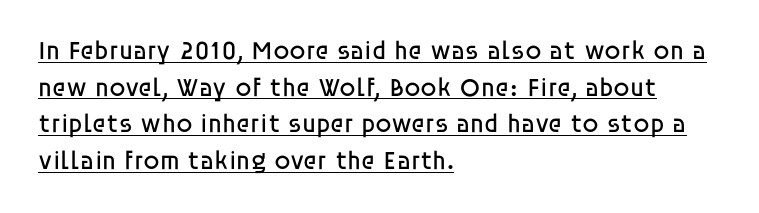
{"italic": "no", "bold": "no", "underline": "yes", "align": "left", "line_spacing": "normal", "line_spacing_ratio": 1.41, "letter_spacing": "normal", "letter_spacing_em": 0.0, "glyph_px": 26}
